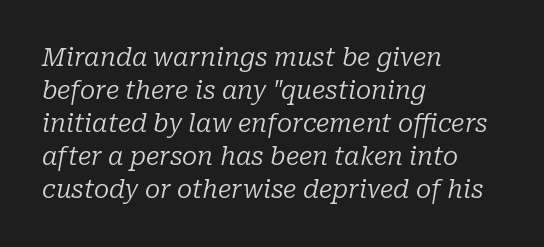
Q: Is the text bold? A: No.
Q: Is the text italic (slanted)? A: Yes, it leans right by about 10 degrees.
Q: Is the text underlined? A: No.
Q: How is the paragraph aligned? A: Left-aligned.
Q: Is the spacing between letters normal or unusually wide? A: Normal.
Q: Is the spacing between lines tight, normal or loose? A: Normal.
